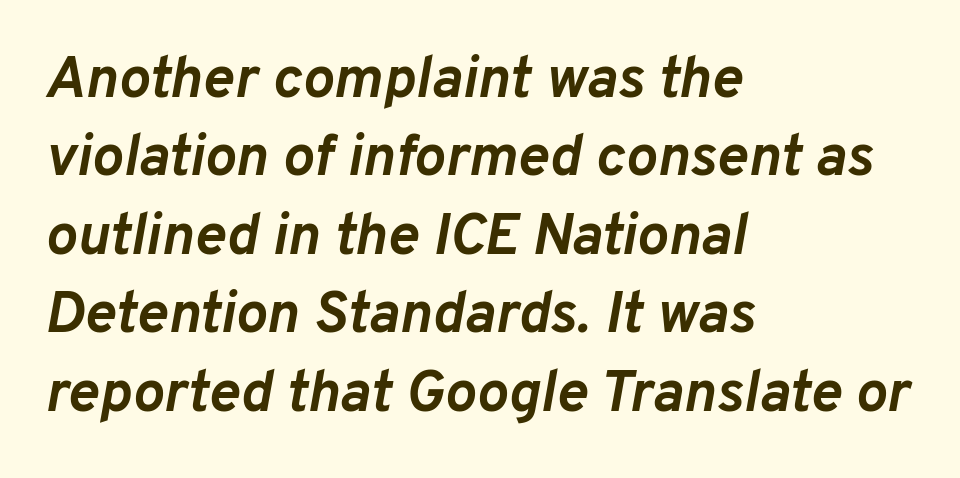
{"italic": "yes", "lean": "right", "slant_degrees": 10, "bold": "yes", "weight": "semibold", "width": "normal", "stroke_contrast": "low", "x_height": "medium", "monospaced": "no", "underline": "no", "align": "left", "line_spacing": "normal", "line_spacing_ratio": 1.33, "letter_spacing": "normal", "letter_spacing_em": 0.0, "glyph_px": 59}
